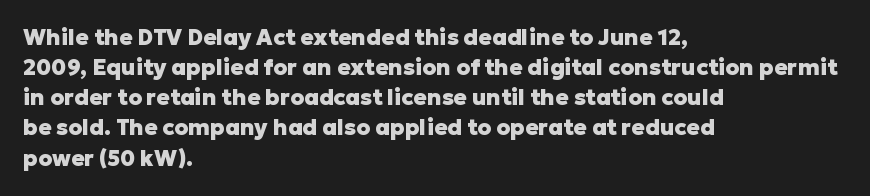
Q: Is the text bold? A: Yes.
Q: Is the text italic (slanted)? A: No, it is upright.
Q: Is the text underlined? A: No.
Q: How is the paragraph aligned? A: Left-aligned.
Q: Is the spacing between letters normal or unusually wide? A: Normal.
Q: Is the spacing between lines tight, normal or loose? A: Normal.
